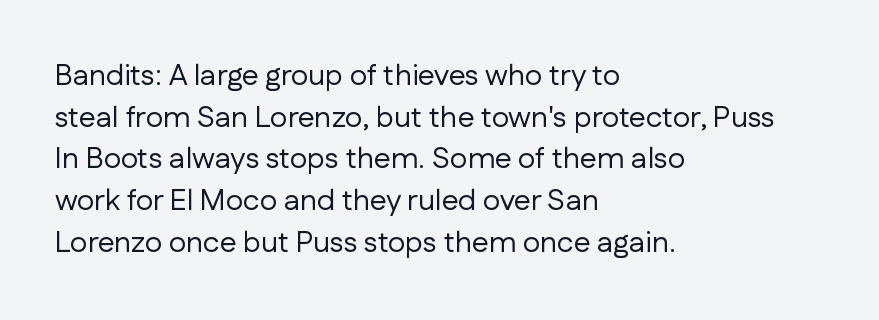
Is there any slant? The stems are plumb. No chunkiness to these letters — they're not bold. The glyphs in this specimen are sans serif. These lines keep a tight, regular rhythm from letter to letter. A normal amount of white space separates one row of letters from the next.
